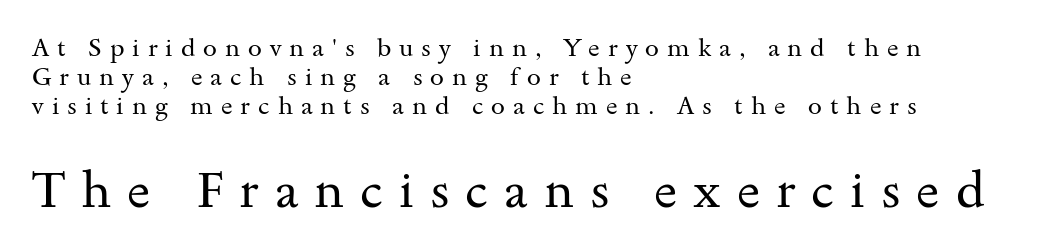
Q: Is the text bold? A: No.
Q: Is the text italic (slanted)? A: No, it is upright.
Q: Is the typeface a serif or a sans-serif typeface? A: Serif.
Q: Is the text underlined? A: No.
Q: How is the paragraph aligned? A: Left-aligned.
Q: Is the spacing between letters normal or unusually wide? A: Unusually wide.
Q: Which block of text is set in a larger size, the first (top) or the second (bottom)? A: The second (bottom) one.
Q: Width (condensed, normal, or wide)? A: Wide.
Q: Stroke contrast? A: Medium.
Q: x-height? A: Small.
Q: Monospaced? A: No.
